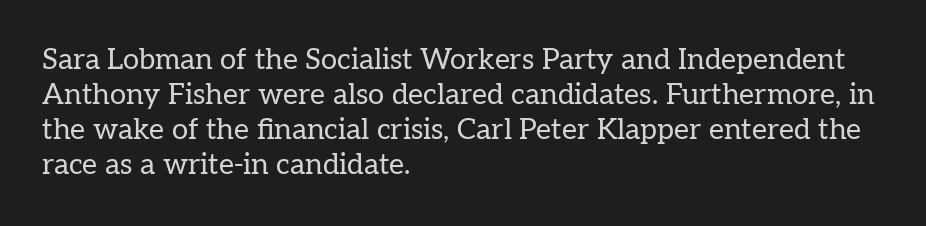
{"serif": "yes", "italic": "no", "bold": "no", "weight": "regular", "width": "normal", "stroke_contrast": "low", "x_height": "medium", "monospaced": "no", "underline": "no", "align": "left", "line_spacing_ratio": 1.21, "letter_spacing": "normal", "letter_spacing_em": 0.0, "glyph_px": 29}
